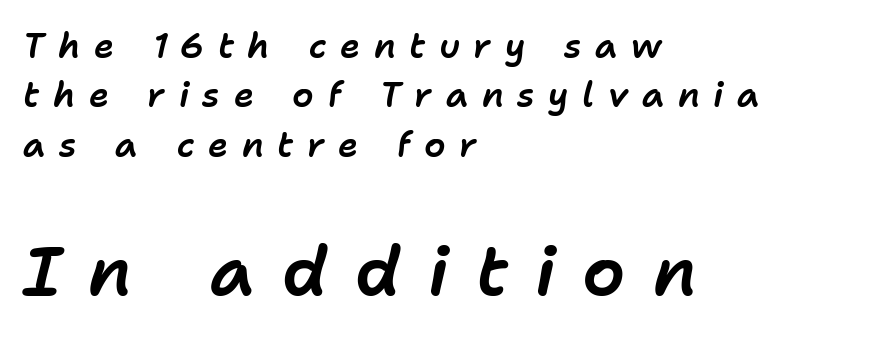
Q: Is the text italic (slanted)? A: Yes, it leans right by about 11 degrees.
Q: Is the text underlined? A: No.
Q: How is the paragraph aligned? A: Left-aligned.
Q: Is the spacing between letters normal or unusually wide? A: Unusually wide.
Q: Is the spacing between lines tight, normal or loose? A: Normal.
Q: Which block of text is set in a larger size, the first (top) or the second (bottom)? A: The second (bottom) one.
Q: Width (condensed, normal, or wide)? A: Normal.
Q: Stroke contrast? A: Low.
Q: x-height? A: Medium.
Q: Monospaced? A: No.
